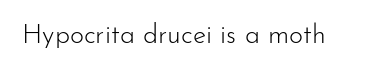
Q: Is the text bold? A: No.
Q: Is the text italic (slanted)? A: No, it is upright.
Q: Is the text underlined? A: No.
Q: Is the spacing between letters normal or unusually wide? A: Normal.
